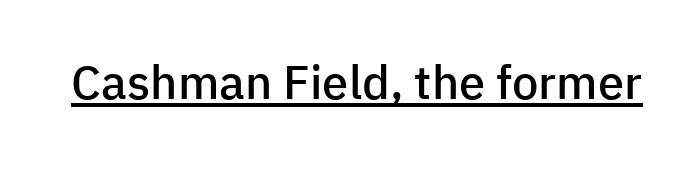
This is moderately heavy type, rendered in semibold. Observe the ordinary spacing: letters are neighbours, not strangers. A typographer would call this underscored text. The face used here is proportionally spaced, like ordinary book or web type.
